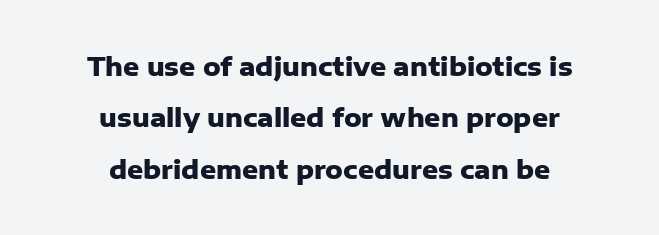
The image shows 25 px bold type, upright; set centered, loose line spacing (2.06x), normal letter spacing, not underlined.
